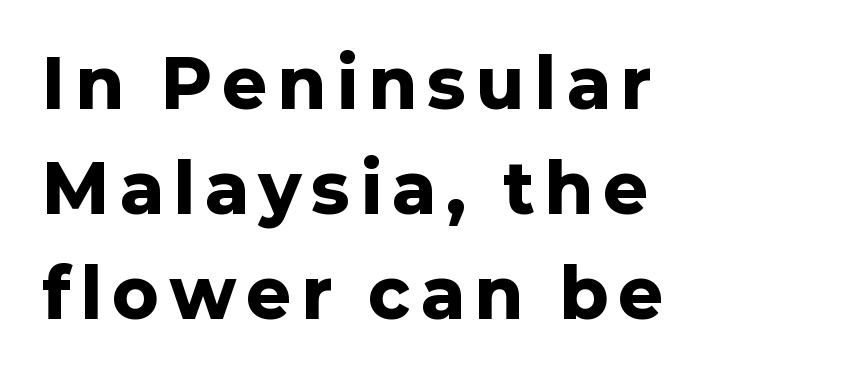
The image shows 67 px heavy sans-serif type, upright; set left-aligned, normal line spacing (1.57x), not underlined; low stroke contrast and a medium x-height.
